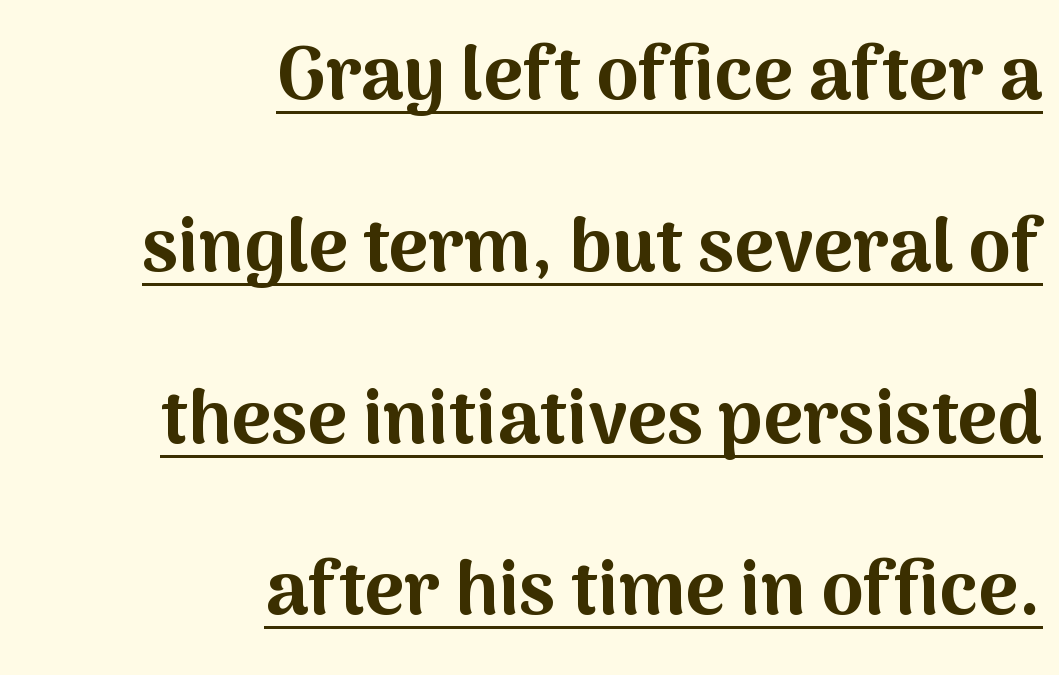
{"serif": "no", "italic": "no", "bold": "yes", "weight": "bold", "width": "normal", "stroke_contrast": "medium", "x_height": "medium", "monospaced": "no", "underline": "yes", "align": "right", "line_spacing": "loose", "line_spacing_ratio": 2.26, "letter_spacing": "normal", "letter_spacing_em": 0.0, "glyph_px": 76}
